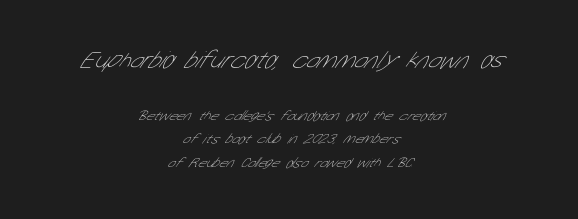
Both edges are ragged and mirror each other, which tells us the setting is centered. Students, note that the glyphs here touch the page at normal intervals. In terms of leading, this rendering sits right in the middle. Compare the two chunks: the upper has the greater cap height. The foot of each line stays bare and open.
